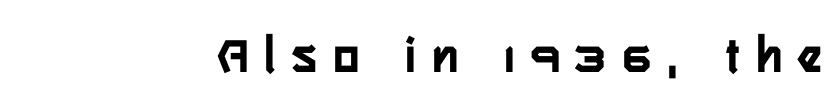
The image shows 53 px semibold, condensed sans-serif type, upright; set unusually wide letter spacing (+0.32 em), not underlined; low stroke contrast and a medium x-height.
